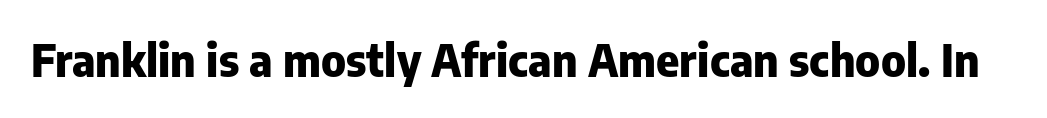
Q: Is the text bold? A: Yes.
Q: Is the text italic (slanted)? A: No, it is upright.
Q: Is the typeface a serif or a sans-serif typeface? A: Sans-serif.
Q: Is the text underlined? A: No.
Q: Is the spacing between letters normal or unusually wide? A: Normal.
Q: Width (condensed, normal, or wide)? A: Normal.
Q: Stroke contrast? A: Low.
Q: x-height? A: Medium.
Q: Monospaced? A: No.
